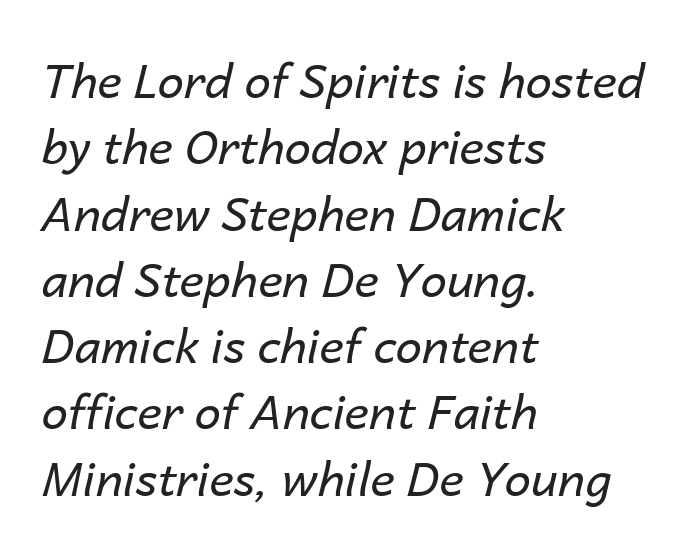
{"italic": "yes", "lean": "right", "slant_degrees": 14, "bold": "no", "weight": "regular", "width": "normal", "stroke_contrast": "low", "x_height": "medium", "monospaced": "no", "underline": "no", "align": "left", "line_spacing": "normal", "line_spacing_ratio": 1.41, "letter_spacing": "normal", "letter_spacing_em": 0.0, "glyph_px": 47}
